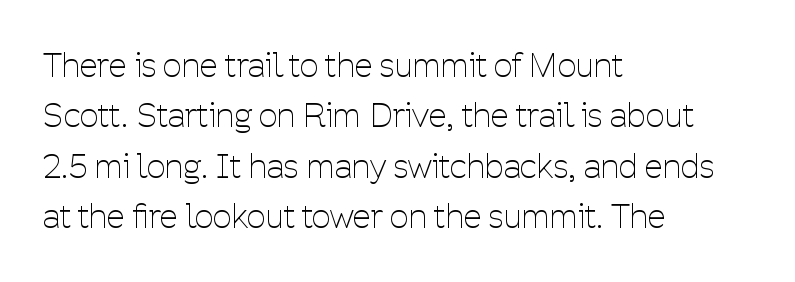
The image shows 33 px thin, condensed sans-serif type, upright; set left-aligned, normal line spacing (1.53x), normal letter spacing, not underlined; low stroke contrast and a medium x-height.
